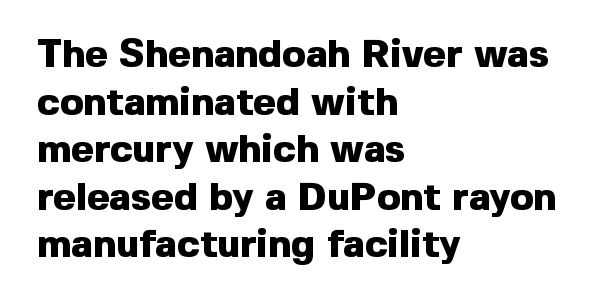
These lines keep a tight, regular rhythm from letter to letter. Beneath every word, the page is bare. Are there feet on the stems? There aren't — it's a sans. Posture: straight, roman, zero tilt. A dark, heavy texture on the line: the type is bold. The face used here is proportionally spaced, like ordinary book or web type.
